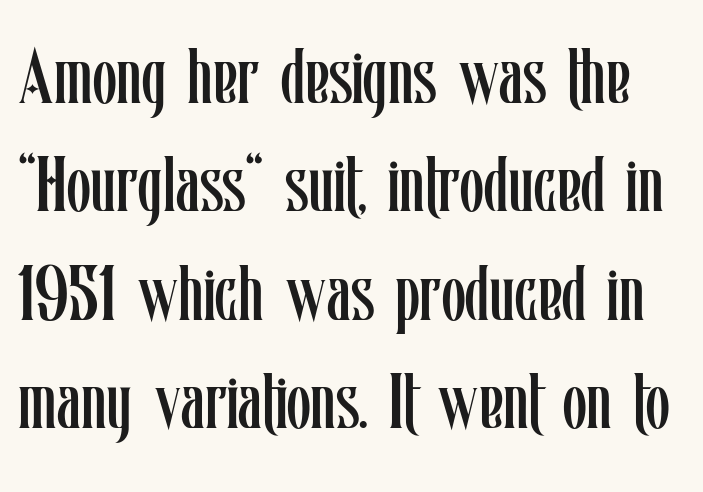
{"italic": "no", "bold": "no", "weight": "regular", "width": "condensed", "stroke_contrast": "low", "x_height": "medium", "monospaced": "no", "underline": "no", "line_spacing": "normal", "line_spacing_ratio": 1.39, "letter_spacing": "normal", "letter_spacing_em": 0.0, "glyph_px": 78}
